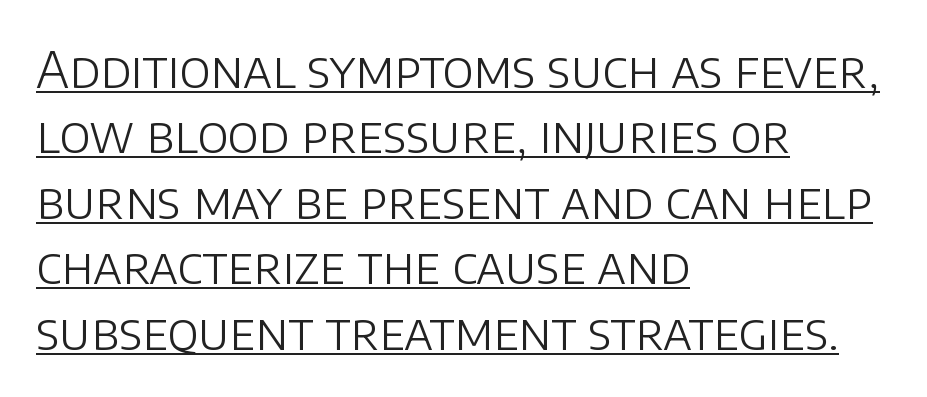
Q: Is the text bold? A: No.
Q: Is the text italic (slanted)? A: No, it is upright.
Q: Is the typeface a serif or a sans-serif typeface? A: Sans-serif.
Q: Is the text underlined? A: Yes.
Q: How is the paragraph aligned? A: Left-aligned.
Q: Is the spacing between letters normal or unusually wide? A: Normal.
Q: Is the spacing between lines tight, normal or loose? A: Normal.
Q: Width (condensed, normal, or wide)? A: Normal.
Q: Stroke contrast? A: Low.
Q: x-height? A: Large.
Q: Monospaced? A: No.
